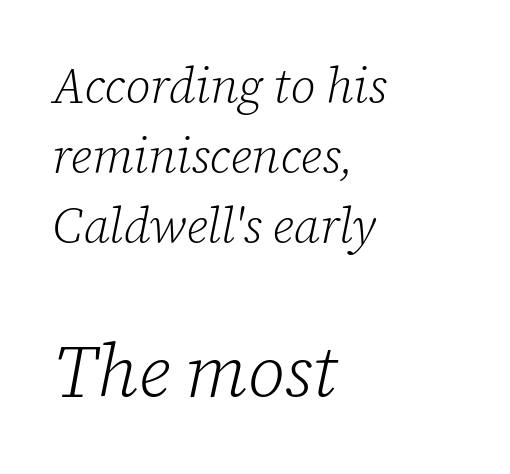
The image shows 73 px light serif type, italic (leaning right); set left-aligned, normal line spacing (1.43x), normal letter spacing, not underlined; the second (bottom) block is 1.49x larger; low stroke contrast and a medium x-height.
